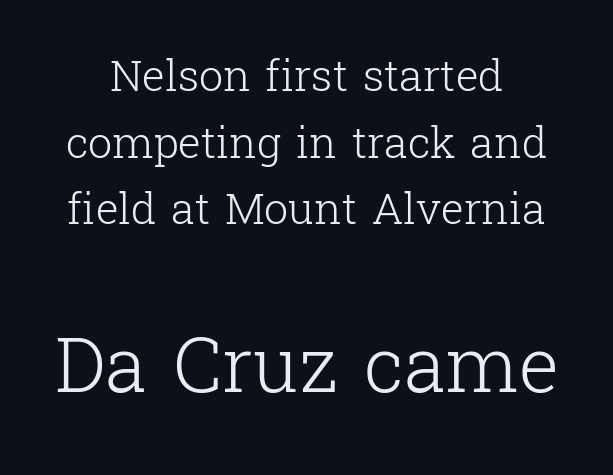
Q: Is the text bold? A: No.
Q: Is the text italic (slanted)? A: No, it is upright.
Q: Is the typeface a serif or a sans-serif typeface? A: Serif.
Q: Is the text underlined? A: No.
Q: Is the spacing between letters normal or unusually wide? A: Normal.
Q: Is the spacing between lines tight, normal or loose? A: Normal.
Q: Which block of text is set in a larger size, the first (top) or the second (bottom)? A: The second (bottom) one.
Q: Width (condensed, normal, or wide)? A: Normal.
Q: Stroke contrast? A: Low.
Q: x-height? A: Medium.
Q: Monospaced? A: No.
